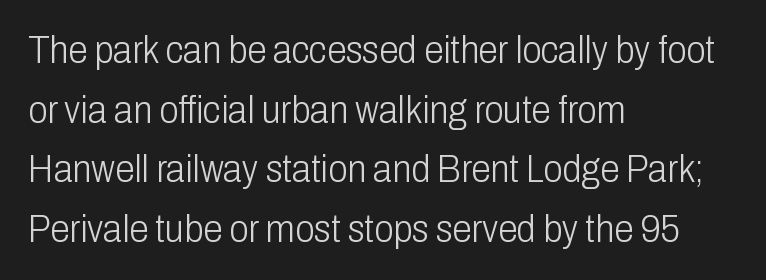
Q: Is the text bold? A: No.
Q: Is the text italic (slanted)? A: No, it is upright.
Q: Is the typeface a serif or a sans-serif typeface? A: Sans-serif.
Q: Is the text underlined? A: No.
Q: How is the paragraph aligned? A: Left-aligned.
Q: Is the spacing between letters normal or unusually wide? A: Normal.
Q: Is the spacing between lines tight, normal or loose? A: Normal.
Q: Width (condensed, normal, or wide)? A: Condensed.
Q: Stroke contrast? A: Low.
Q: x-height? A: Medium.
Q: Monospaced? A: No.
